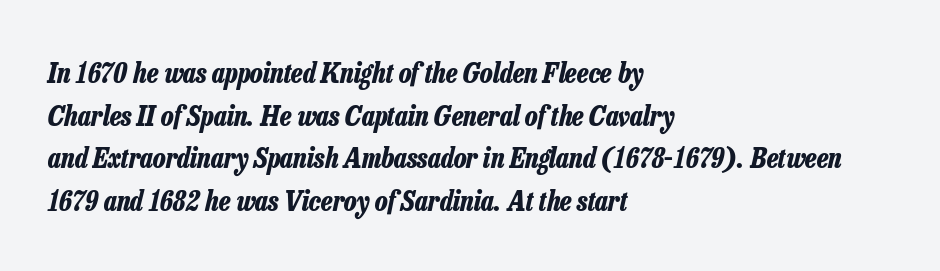
{"italic": "yes", "lean": "right", "slant_degrees": 13, "bold": "yes", "weight": "bold", "width": "condensed", "stroke_contrast": "low", "x_height": "medium", "monospaced": "no", "underline": "no", "align": "left", "line_spacing": "normal", "line_spacing_ratio": 1.52, "letter_spacing": "normal", "letter_spacing_em": 0.0, "glyph_px": 28}
